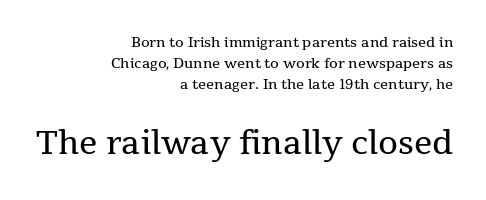
The gap between lines stays unmarked. Words appear dense and cohesive because spacing is normal. How would I describe the line gaps? Plain and ordinary. Note: serifs present on the glyphs. Italic: no, the glyphs are upright roman.
